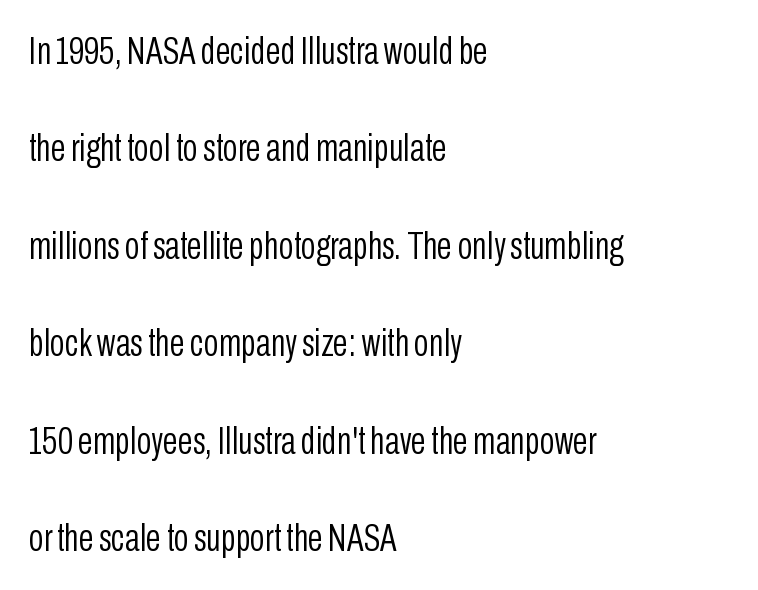
{"serif": "no", "italic": "no", "bold": "no", "weight": "light", "width": "condensed", "stroke_contrast": "low", "x_height": "medium", "monospaced": "no", "underline": "no", "align": "left", "line_spacing": "loose", "line_spacing_ratio": 2.5, "letter_spacing": "normal", "letter_spacing_em": 0.0, "glyph_px": 39}
